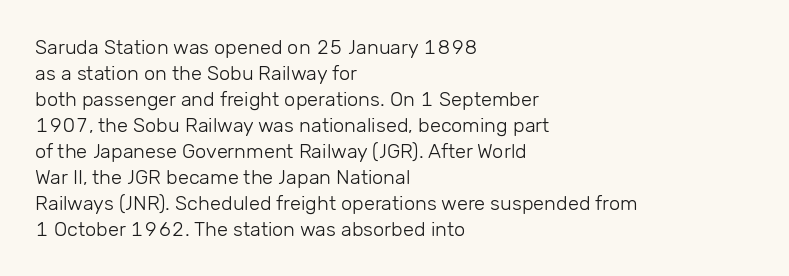
{"italic": "no", "bold": "no", "underline": "no", "align": "left", "line_spacing": "normal", "line_spacing_ratio": 1.3, "letter_spacing": "normal", "letter_spacing_em": 0.0, "glyph_px": 20}
